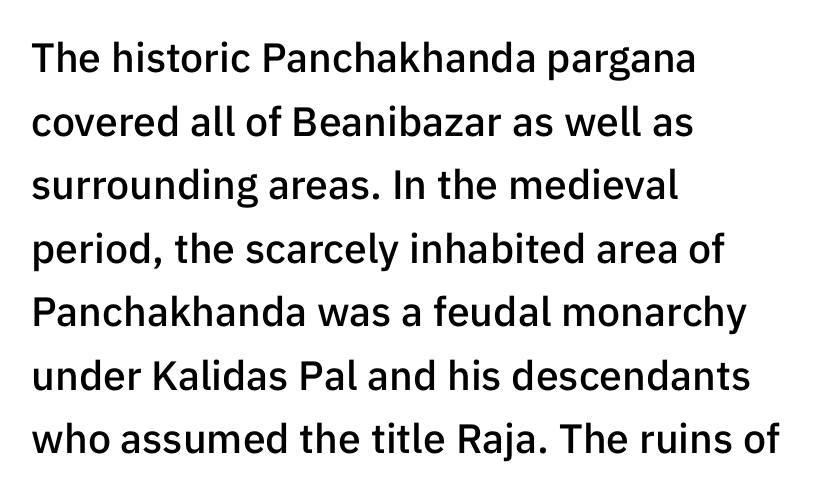
Q: Is the text bold? A: Semi-bold.
Q: Is the text italic (slanted)? A: No, it is upright.
Q: Is the typeface a serif or a sans-serif typeface? A: Sans-serif.
Q: Is the text underlined? A: No.
Q: How is the paragraph aligned? A: Left-aligned.
Q: Is the spacing between letters normal or unusually wide? A: Normal.
Q: Is the spacing between lines tight, normal or loose? A: Normal.
Q: Width (condensed, normal, or wide)? A: Normal.
Q: Stroke contrast? A: Low.
Q: x-height? A: Medium.
Q: Monospaced? A: No.
